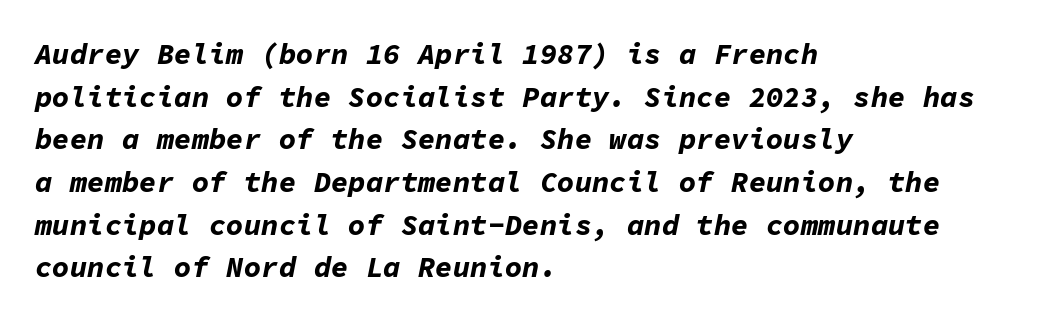
Designer's note — italics engaged. Beneath every word, the page is bare. Is this a fixed-width face? Yes — each glyph sits in an identical cell. The line texture is even and compact thanks to regular tracking. The rag falls on the right side of this text block. Chunky letters — that's bold for sure.
